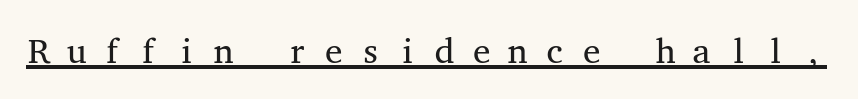
This is the regular roman posture of the typeface. Stroke thickness stays within the range of a standard reading face or lighter. This rendering widens character spacing well past its baseline value. The face used here is seriffed, in the tradition of book romans.
